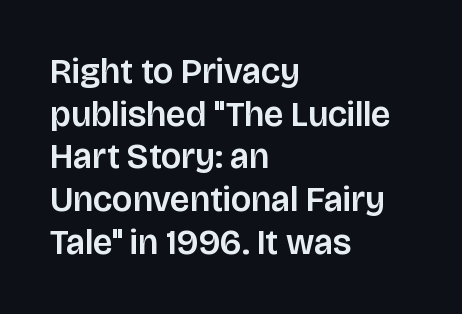
{"serif": "no", "italic": "no", "width": "normal", "stroke_contrast": "low", "x_height": "large", "monospaced": "no", "underline": "no", "align": "left", "line_spacing_ratio": 1.22, "letter_spacing": "normal", "letter_spacing_em": 0.0, "glyph_px": 35}
